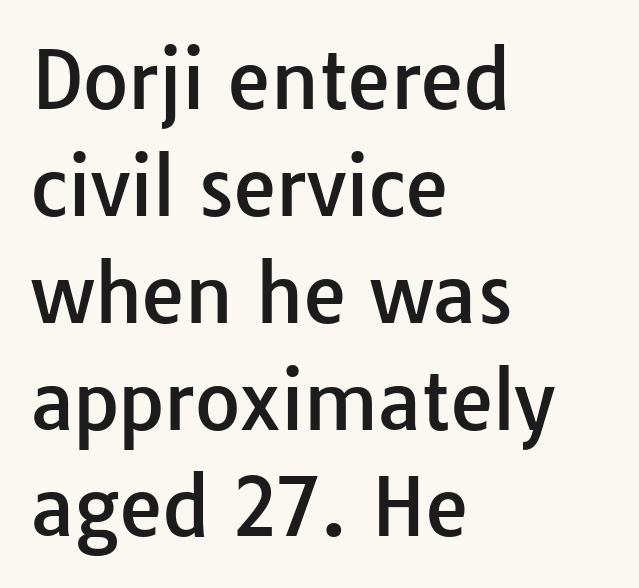
Regular leading. Does the type have serifs? No, each stem ends abruptly. Short note: letters normally spaced. Looks like regular typesetting: each glyph gets only the width it needs.
